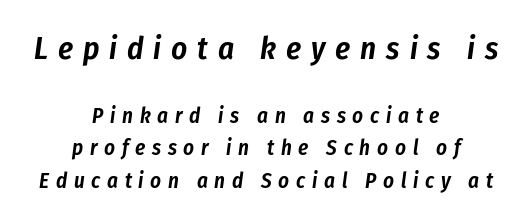
The type is letterspaced generously, with wide tracking. This layout puts the oversized block above and the modest block below. Quick note: interline space is typical. Proportional: the letters do not fall into vertical columns.
